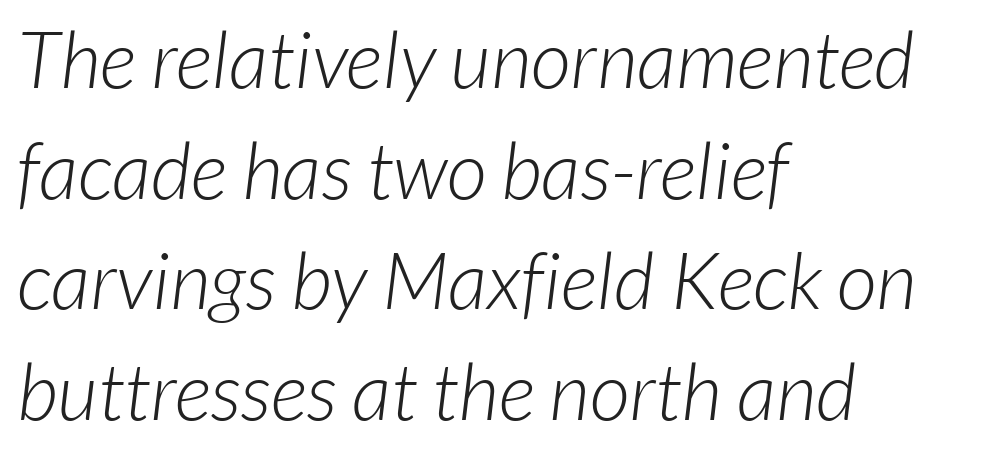
Whoever set this chose a conventional vertical rhythm. Descenders hang freely into open space. The type is set solid horizontally, with unmodified tracking. Serifs: no, the terminals of the letterforms are clean. The typesetting does not lean heavy: it is not bold. You could not count columns in this text — the font is proportionally spaced.
